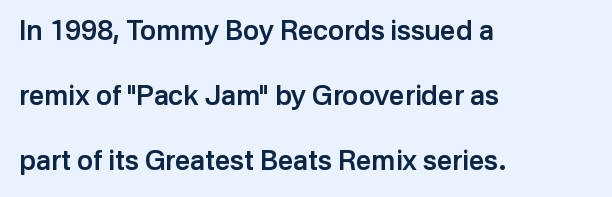
{"italic": "no", "bold": "semi", "underline": "no", "align": "left", "line_spacing": "loose", "line_spacing_ratio": 2.41, "letter_spacing": "normal", "letter_spacing_em": 0.0, "glyph_px": 27}
